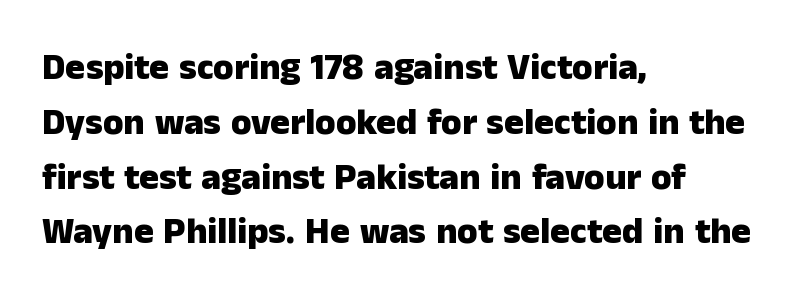
{"serif": "no", "italic": "no", "bold": "yes", "weight": "heavy", "width": "normal", "stroke_contrast": "low", "x_height": "medium", "monospaced": "no", "underline": "no", "align": "left", "line_spacing": "normal", "line_spacing_ratio": 1.48, "letter_spacing": "normal", "letter_spacing_em": 0.0, "glyph_px": 37}
